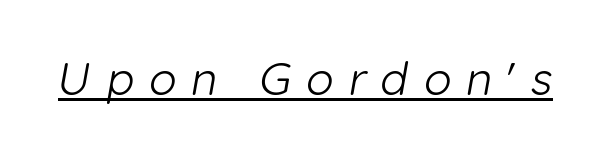
{"serif": "no", "bold": "no", "weight": "light", "width": "normal", "stroke_contrast": "low", "x_height": "medium", "monospaced": "no", "underline": "yes", "letter_spacing": "wide", "letter_spacing_em": 0.32, "glyph_px": 46}
